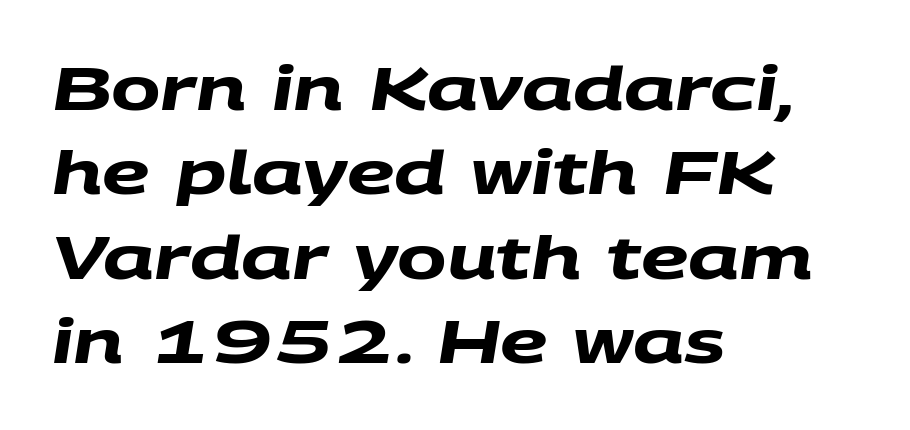
Q: Is the text bold? A: Yes.
Q: Is the typeface a serif or a sans-serif typeface? A: Sans-serif.
Q: Is the text underlined? A: No.
Q: How is the paragraph aligned? A: Left-aligned.
Q: Is the spacing between letters normal or unusually wide? A: Normal.
Q: Is the spacing between lines tight, normal or loose? A: Normal.
Q: Width (condensed, normal, or wide)? A: Wide.
Q: Stroke contrast? A: Medium.
Q: x-height? A: Large.
Q: Monospaced? A: No.
